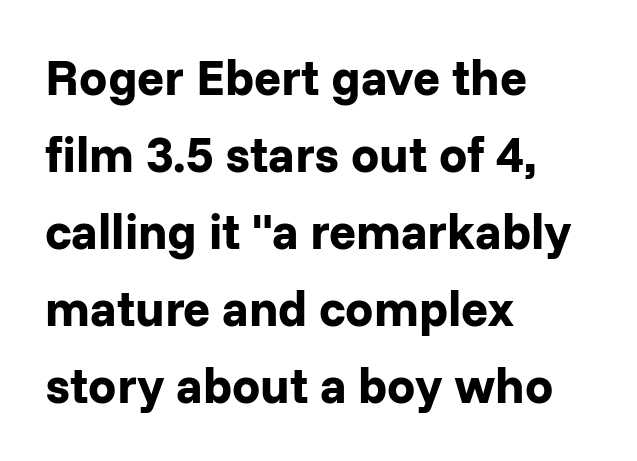
These lines keep a tight, regular rhythm from letter to letter. The characters display no serif detailing; their extremities are plain. Horizontal alignment here is leftward, the default for most running prose. This sample keeps an unexceptional amount of space between lines. The passage shown is emphatically bold.
